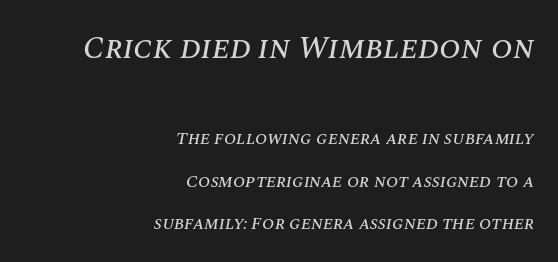
The image shows 32 px text type, italic (leaning right); set right-aligned, loose line spacing (2.34x), normal letter spacing, not underlined; the first (top) block is 1.78x larger; medium stroke contrast and a large x-height.
